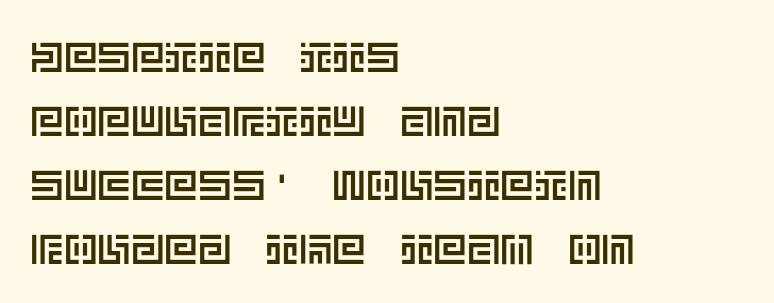
Q: Is the text italic (slanted)? A: No, it is upright.
Q: Is the text underlined? A: No.
Q: How is the paragraph aligned? A: Left-aligned.
Q: Is the spacing between letters normal or unusually wide? A: Normal.
Q: Is the spacing between lines tight, normal or loose? A: Normal.
Q: Width (condensed, normal, or wide)? A: Normal.
Q: x-height? A: Large.
